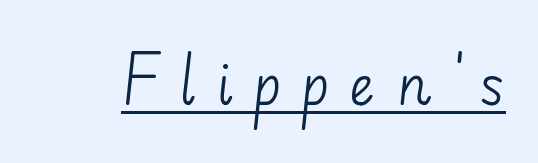
Q: Is the text bold? A: No.
Q: Is the text italic (slanted)? A: Yes.
Q: Is the typeface a serif or a sans-serif typeface? A: Sans-serif.
Q: Is the text underlined? A: Yes.
Q: Is the spacing between letters normal or unusually wide? A: Unusually wide.
Q: Width (condensed, normal, or wide)? A: Normal.
Q: Stroke contrast? A: Low.
Q: x-height? A: Small.
Q: Monospaced? A: No.
